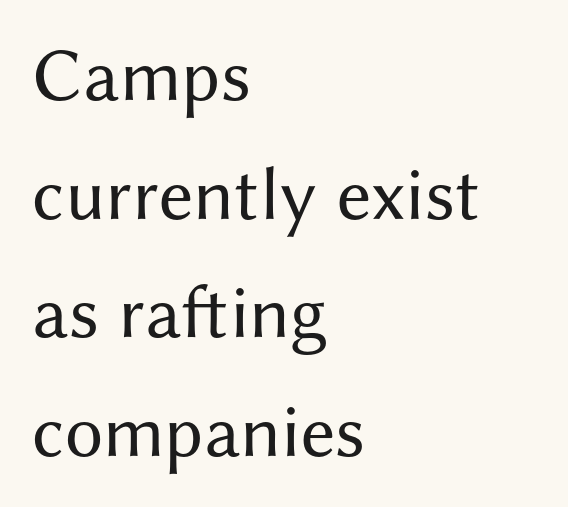
{"serif": "no", "italic": "no", "bold": "no", "weight": "regular", "width": "normal", "stroke_contrast": "medium", "x_height": "medium", "monospaced": "no", "underline": "no", "align": "left", "line_spacing": "normal", "line_spacing_ratio": 1.56, "letter_spacing": "normal", "letter_spacing_em": 0.0, "glyph_px": 76}
